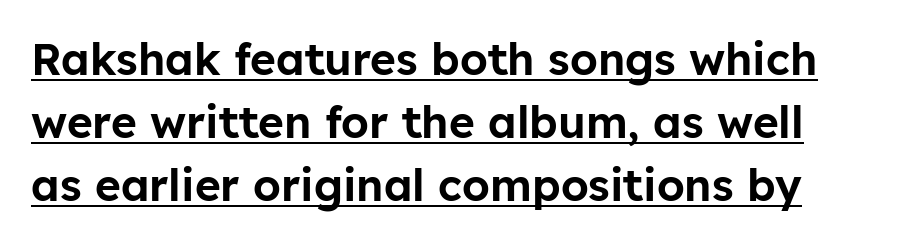
Q: Is the text italic (slanted)? A: No, it is upright.
Q: Is the typeface a serif or a sans-serif typeface? A: Sans-serif.
Q: Is the text underlined? A: Yes.
Q: Is the spacing between letters normal or unusually wide? A: Normal.
Q: Is the spacing between lines tight, normal or loose? A: Normal.
Q: Width (condensed, normal, or wide)? A: Normal.
Q: Stroke contrast? A: Low.
Q: x-height? A: Medium.
Q: Monospaced? A: No.
